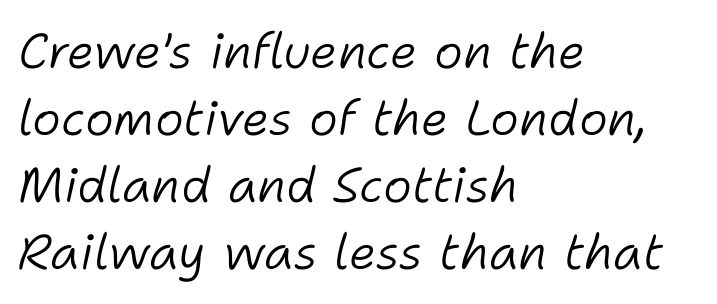
Q: Is the text bold? A: No.
Q: Is the text italic (slanted)? A: Yes, it leans right by about 11 degrees.
Q: Is the text underlined? A: No.
Q: How is the paragraph aligned? A: Left-aligned.
Q: Is the spacing between letters normal or unusually wide? A: Normal.
Q: Is the spacing between lines tight, normal or loose? A: Normal.
Q: Width (condensed, normal, or wide)? A: Normal.
Q: Stroke contrast? A: Low.
Q: x-height? A: Medium.
Q: Monospaced? A: No.
